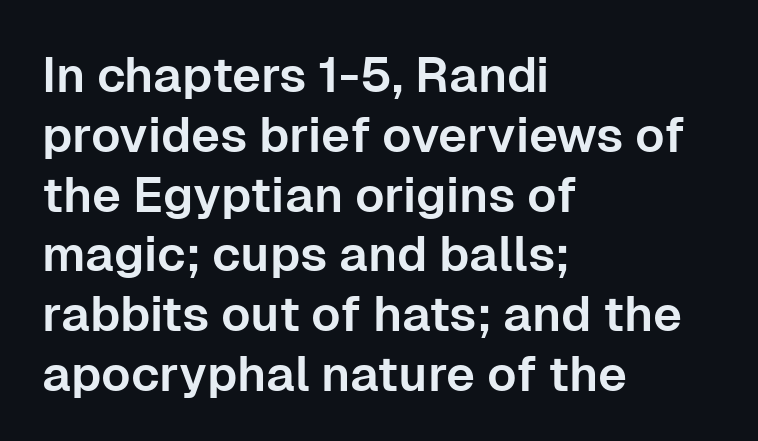
The face used here is proportionally spaced, like ordinary book or web type. Descenders hang freely into open space. In terms of letterspacing, this is plain default setting. The characters display no serif detailing; their extremities are plain.
